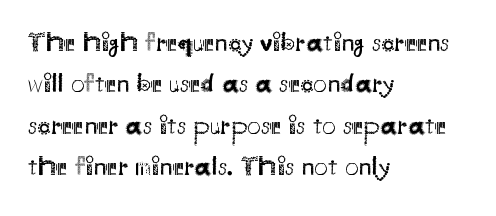
Q: Is the text bold? A: No.
Q: Is the text italic (slanted)? A: No, it is upright.
Q: Is the text underlined? A: No.
Q: How is the paragraph aligned? A: Left-aligned.
Q: Is the spacing between letters normal or unusually wide? A: Normal.
Q: Is the spacing between lines tight, normal or loose? A: Normal.
